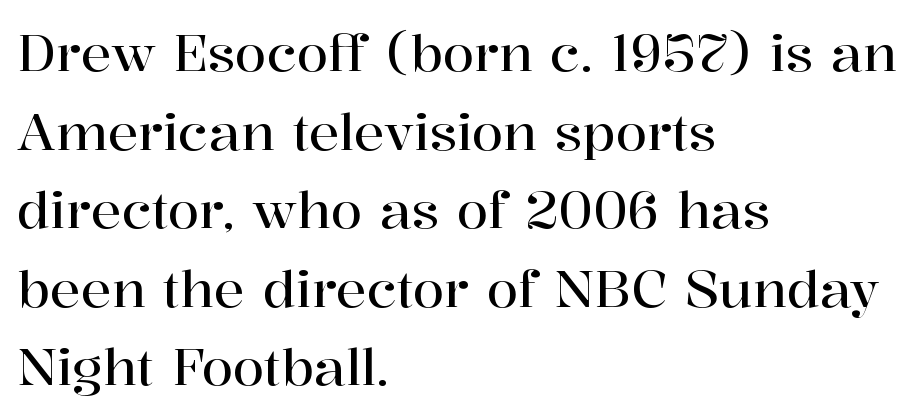
The image shows 51 px serif type, upright; set left-aligned, normal line spacing (1.54x), normal letter spacing, not underlined; high stroke contrast and a medium x-height.
